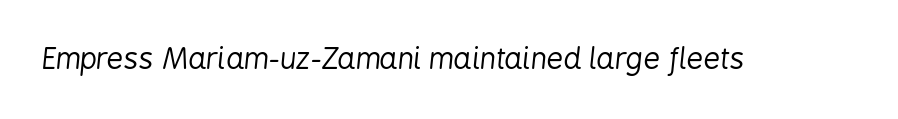
Characters are canted at an angle relative to the baseline's perpendicular. Words appear dense and cohesive because spacing is normal. Do the characters align in a grid? No, the font is proportional. The area under the type is left untouched.
